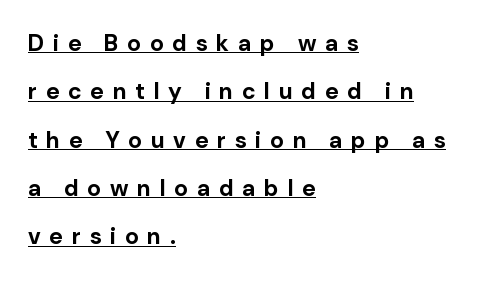
Weight: bold. The face used here appears with an underline applied. Vertical spacing — loose. The rendering inserts visible extra space after every character. Each line starts at the same left margin while the right side varies.
